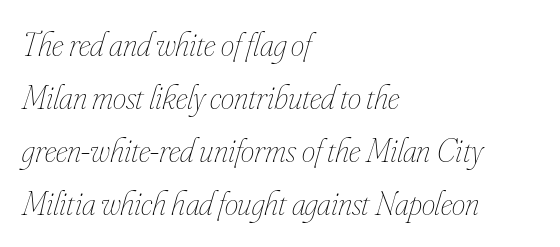
{"italic": "yes", "lean": "right", "slant_degrees": 16, "bold": "no", "weight": "thin", "width": "condensed", "stroke_contrast": "low", "x_height": "small", "monospaced": "no", "underline": "no", "align": "left", "line_spacing": "normal", "line_spacing_ratio": 1.56, "letter_spacing": "normal", "letter_spacing_em": 0.0, "glyph_px": 34}
